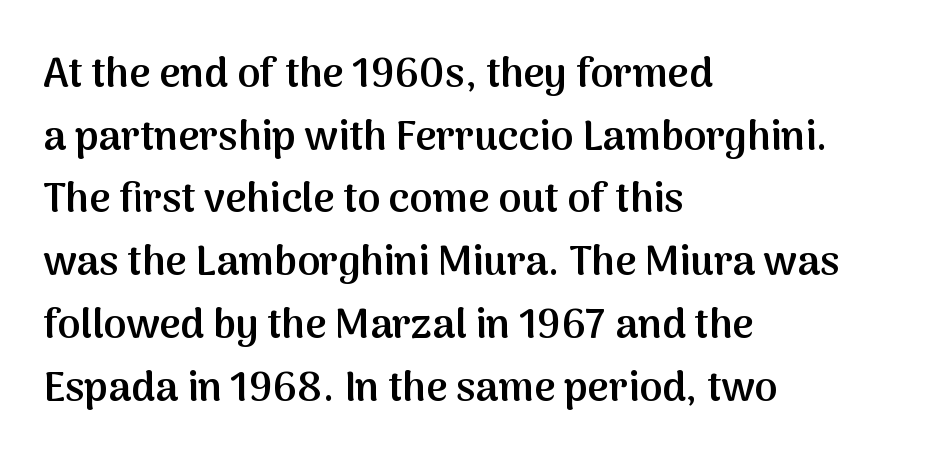
If you measured baseline to baseline, you'd find a middling distance. Unlike a traditional serif, this face leaves its strokes unadorned. Anything drawn beneath the words? Only blank space. Strokes here are thickened, but only to semibold level.
